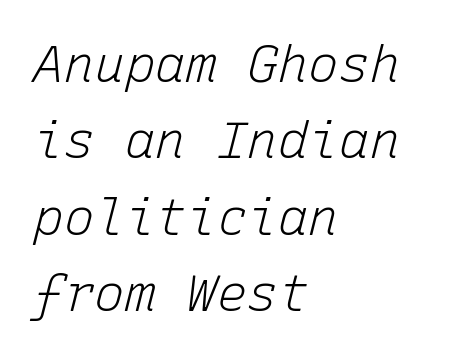
This sample is left-justified, so line endings fall wherever the words run out. This sample keeps an unexceptional amount of space between lines. Check the space under the baseline: it is left empty. This sample has the even, mechanical cadence of fixed-width lettering.
